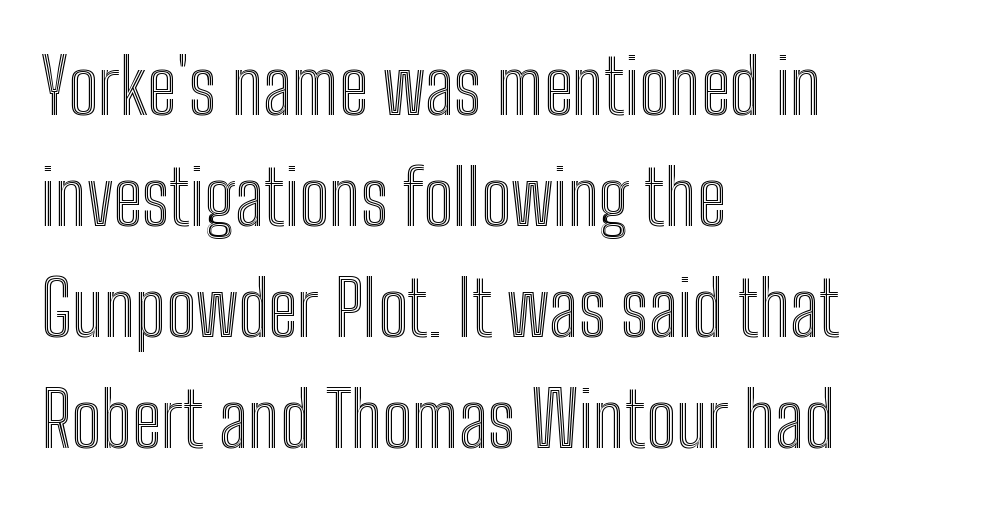
Q: Is the text italic (slanted)? A: No, it is upright.
Q: Is the text underlined? A: No.
Q: How is the paragraph aligned? A: Left-aligned.
Q: Is the spacing between letters normal or unusually wide? A: Normal.
Q: Is the spacing between lines tight, normal or loose? A: Normal.
Q: Width (condensed, normal, or wide)? A: Condensed.
Q: x-height? A: Medium.
Q: Monospaced? A: No.
